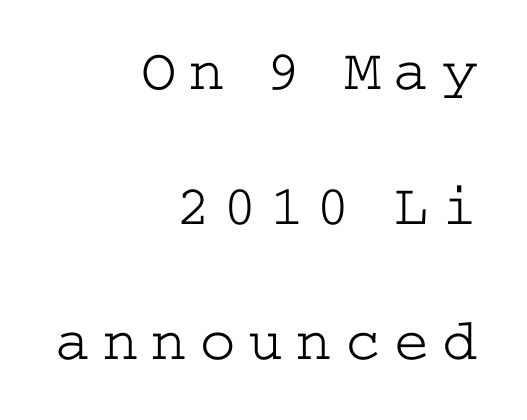
The image shows 59 px light, wide serif type, upright; set right-aligned, loose line spacing (2.29x), unusually wide letter spacing (+0.22 em), not underlined; low stroke contrast and a medium x-height.
